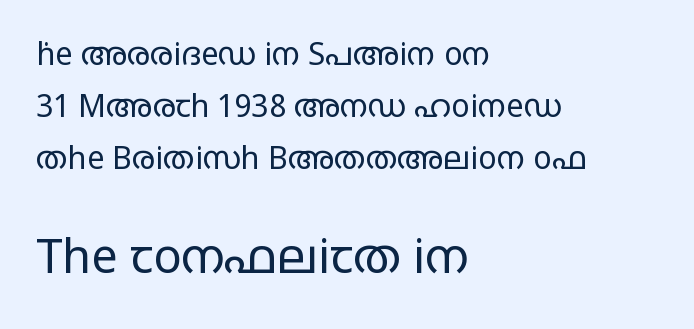
{"serif": "no", "italic": "no", "bold": "no", "weight": "regular", "width": "wide", "stroke_contrast": "low", "x_height": "large", "monospaced": "no", "underline": "no", "align": "left", "line_spacing": "normal", "line_spacing_ratio": 1.67, "letter_spacing": "normal", "letter_spacing_em": 0.0, "larger_block": "second", "size_ratio": 1.52, "glyph_px": 47}
